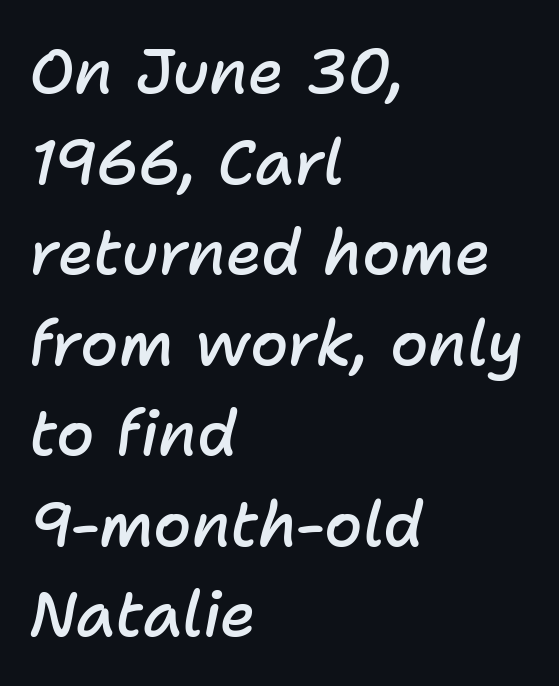
The image shows 62 px semibold type, italic (leaning right); set left-aligned, normal line spacing (1.46x), normal letter spacing, not underlined; low stroke contrast and a medium x-height.
